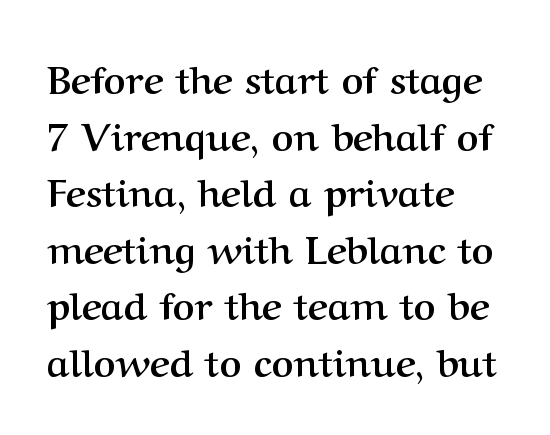
Ascenders rise straight up at ninety degrees. Plenty of ink on the page — the face is bold. Think of a printed novel: that variable character pitch is what you see here. Has an underline been added? It has not. To sum up the face: it has serifs.
